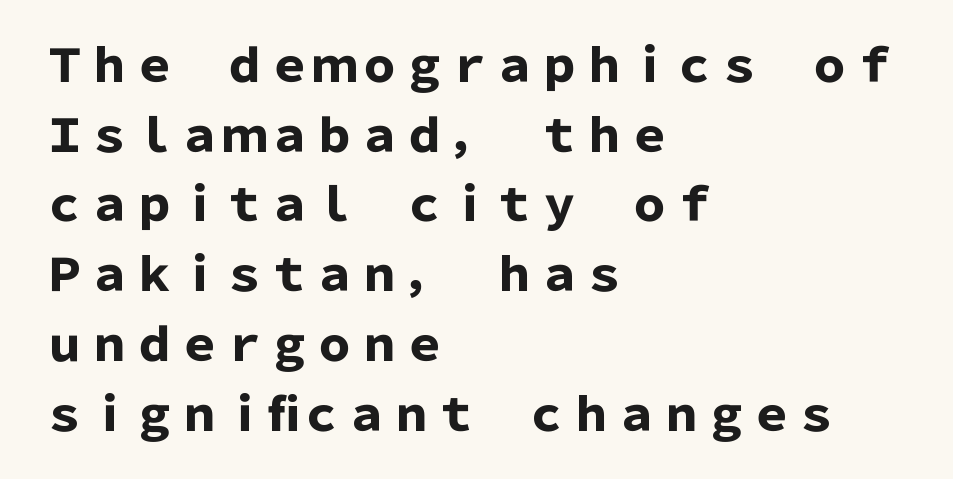
Q: Is the text bold? A: Yes.
Q: Is the text italic (slanted)? A: No, it is upright.
Q: Is the typeface a serif or a sans-serif typeface? A: Sans-serif.
Q: Is the text underlined? A: No.
Q: How is the paragraph aligned? A: Left-aligned.
Q: Is the spacing between letters normal or unusually wide? A: Normal.
Q: Is the spacing between lines tight, normal or loose? A: Normal.
Q: Width (condensed, normal, or wide)? A: Normal.
Q: Stroke contrast? A: Low.
Q: x-height? A: Medium.
Q: Monospaced? A: No.
